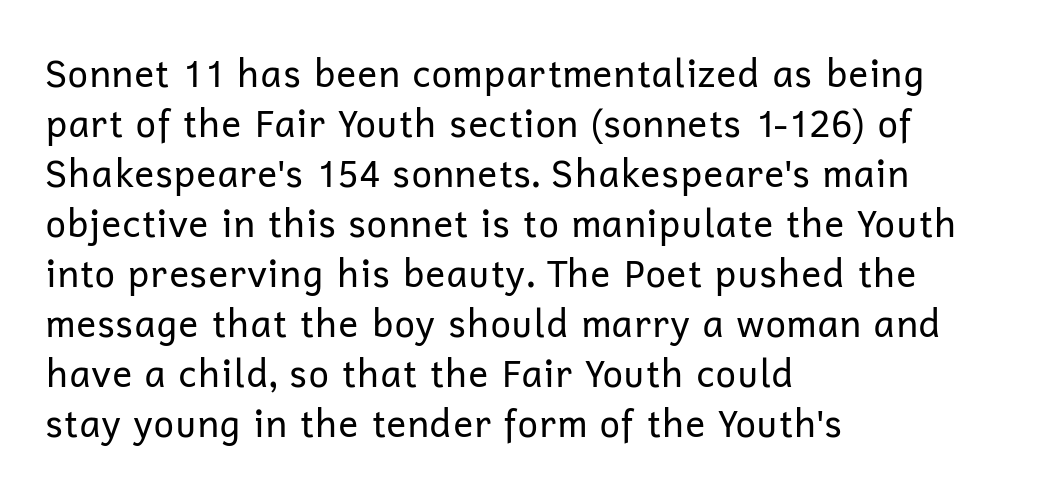
{"serif": "no", "italic": "no", "bold": "no", "weight": "regular", "width": "normal", "stroke_contrast": "low", "x_height": "medium", "monospaced": "no", "underline": "no", "align": "left", "line_spacing": "normal", "line_spacing_ratio": 1.35, "letter_spacing": "normal", "letter_spacing_em": 0.0, "glyph_px": 37}
